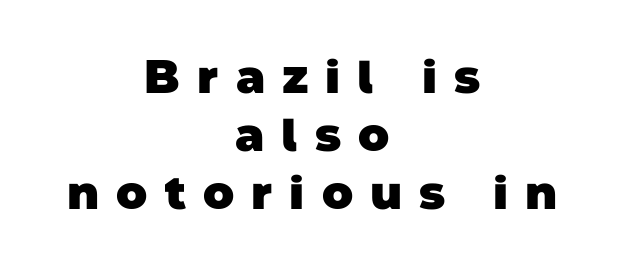
{"serif": "no", "bold": "yes", "weight": "heavy", "width": "normal", "stroke_contrast": "low", "x_height": "large", "monospaced": "no", "underline": "no", "align": "center", "line_spacing": "normal", "line_spacing_ratio": 1.26, "letter_spacing": "wide", "letter_spacing_em": 0.37, "glyph_px": 46}
